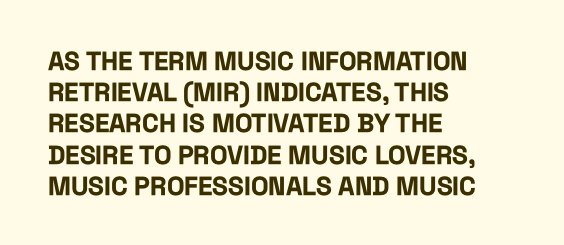
The image shows 26 px bold type, upright; set left-aligned, line spacing 1.2x, normal letter spacing, not underlined.
